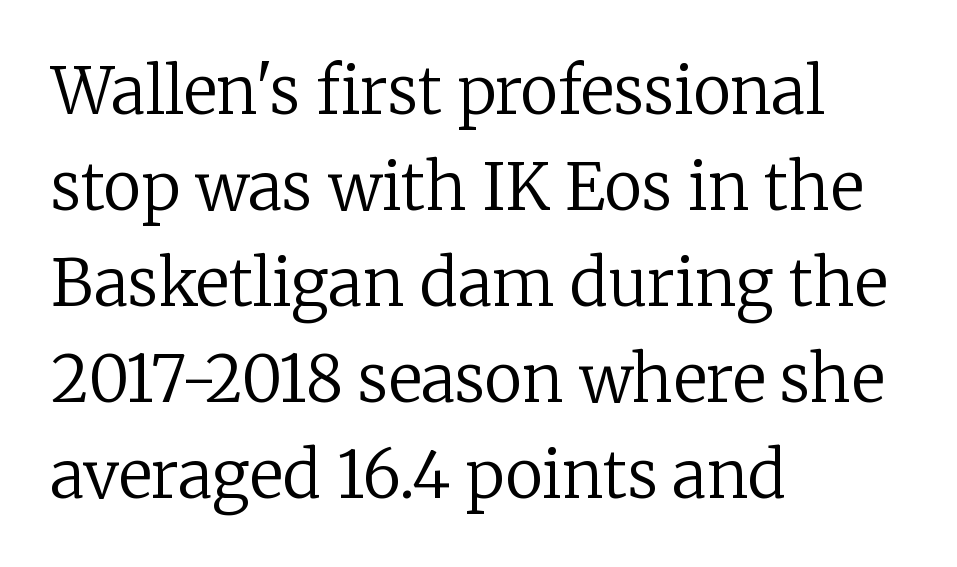
Q: Is the text bold? A: No.
Q: Is the text italic (slanted)? A: No, it is upright.
Q: Is the typeface a serif or a sans-serif typeface? A: Serif.
Q: Is the text underlined? A: No.
Q: How is the paragraph aligned? A: Left-aligned.
Q: Is the spacing between letters normal or unusually wide? A: Normal.
Q: Is the spacing between lines tight, normal or loose? A: Normal.
Q: Width (condensed, normal, or wide)? A: Normal.
Q: Stroke contrast? A: Low.
Q: x-height? A: Medium.
Q: Monospaced? A: No.
